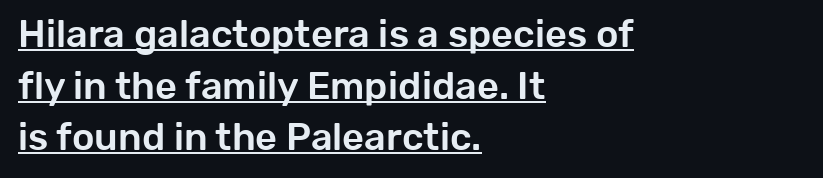
Leading matches the norm, producing a regular column. The rendering shows plain stroke endings on the letterforms — a sans-serif design. The tracking reads as untouched default to a designer's eye. Tall strokes in this sample are plumb rather than angled. The paragraph has a hard left edge and a soft right edge.
